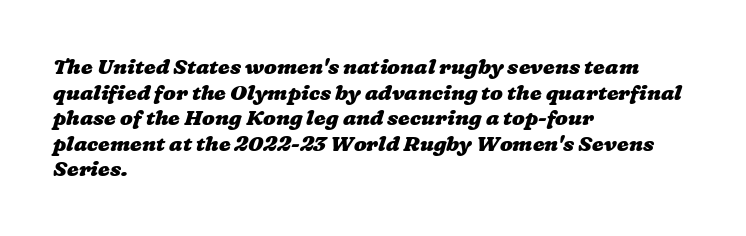
{"bold": "yes", "underline": "no", "align": "left", "line_spacing_ratio": 1.22, "letter_spacing": "normal", "letter_spacing_em": 0.0, "glyph_px": 21}
